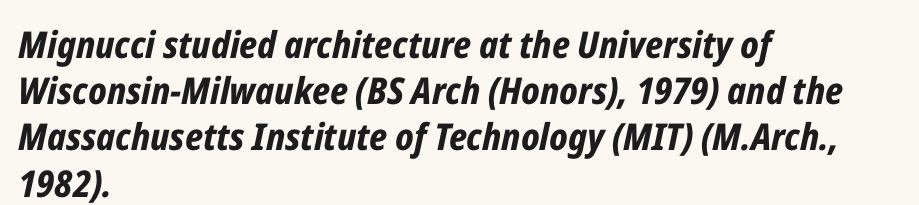
The image shows 37 px bold, condensed type, italic (leaning right); set left-aligned, normal line spacing (1.25x), normal letter spacing, not underlined; low stroke contrast and a medium x-height.
